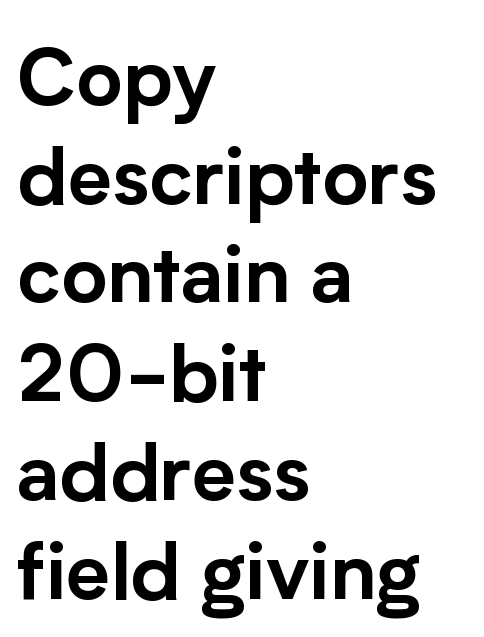
The image shows 79 px sans-serif type, upright; set left-aligned, normal line spacing (1.25x), normal letter spacing, not underlined; low stroke contrast and a medium x-height.
